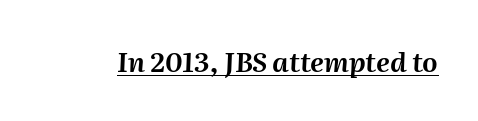
{"italic": "yes", "lean": "right", "slant_degrees": 2, "underline": "yes", "letter_spacing": "normal", "letter_spacing_em": 0.0, "glyph_px": 27}
